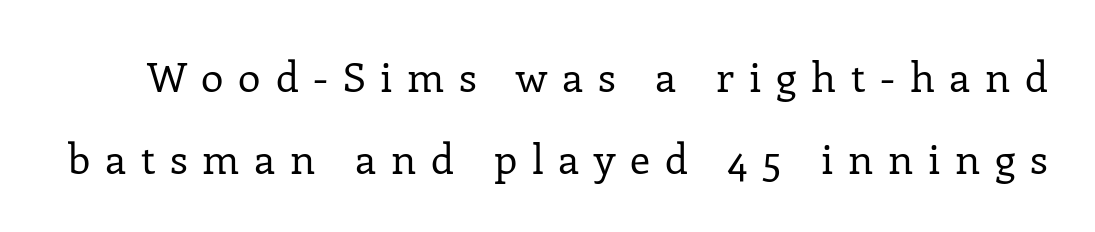
The image shows 41 px regular-weight serif type, upright; set loose line spacing (2.0x), unusually wide letter spacing (+0.36 em), not underlined; low stroke contrast and a medium x-height.
